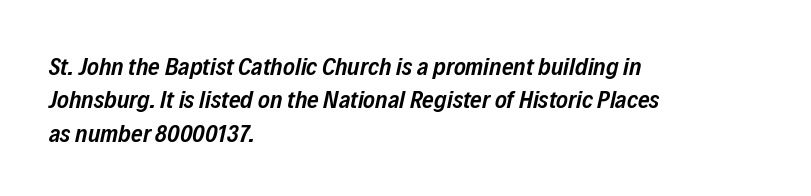
The image shows 25 px text type, italic (leaning right); set left-aligned, normal line spacing (1.34x), normal letter spacing, not underlined.
